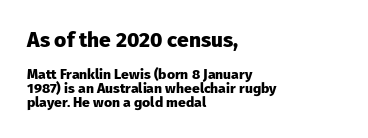
The image shows 21 px bold type, upright; set left-aligned, tight line spacing (1.0x), normal letter spacing, not underlined; the first (top) block is 1.5x larger.
